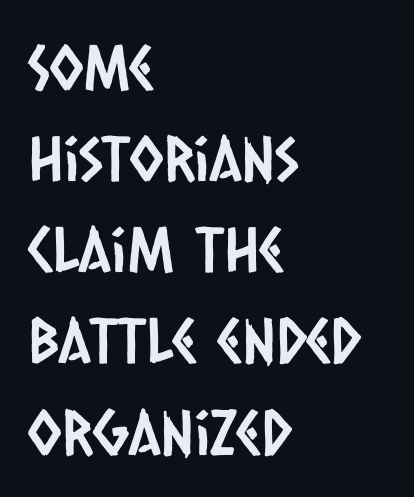
{"serif": "no", "width": "condensed", "stroke_contrast": "low", "x_height": "large", "monospaced": "no", "underline": "no", "align": "left", "line_spacing": "normal", "line_spacing_ratio": 1.47, "letter_spacing": "normal", "letter_spacing_em": 0.0, "glyph_px": 62}
